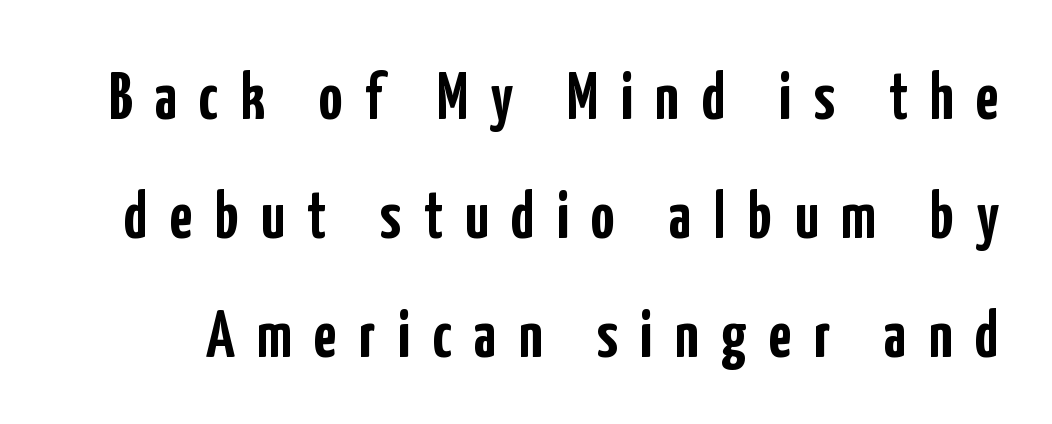
Examine the stroke ends and you'll find no serifs. A typesetter would call this heavily tracked-out type. Ordinary non-slanted type is in use. Any mark beneath the type? The region is blank. Set as a true bold cut, around the 700 mark. These lines are rendered in a variable-pitch font.
